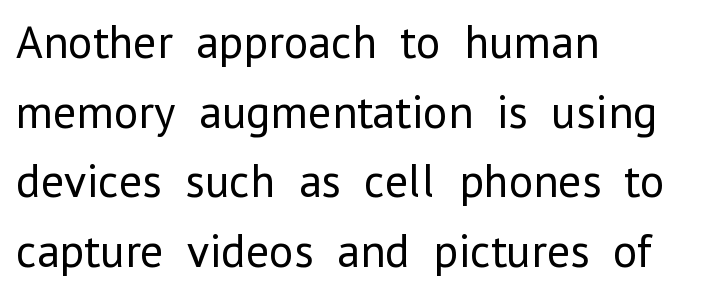
{"serif": "no", "italic": "no", "bold": "no", "weight": "regular", "width": "normal", "stroke_contrast": "low", "x_height": "medium", "monospaced": "no", "underline": "no", "align": "left", "line_spacing": "normal", "line_spacing_ratio": 1.48, "letter_spacing": "normal", "letter_spacing_em": 0.0, "glyph_px": 47}
